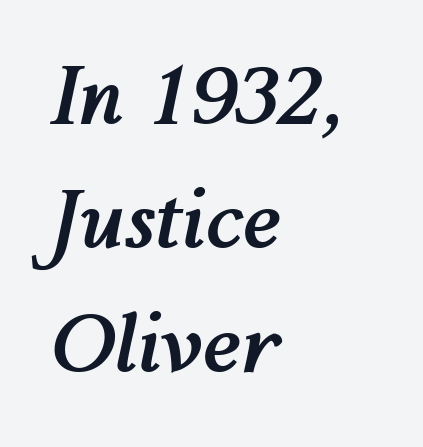
Does the leading feel generous? No, just average. Spacing verdict: proportional, widths tailored to each character. The specimen reads as italic at a glance. Between one letter and the next there's only the usual sliver of space. Line starts are locked; line ends wander. The glyphs have the mass of a bold cut.
